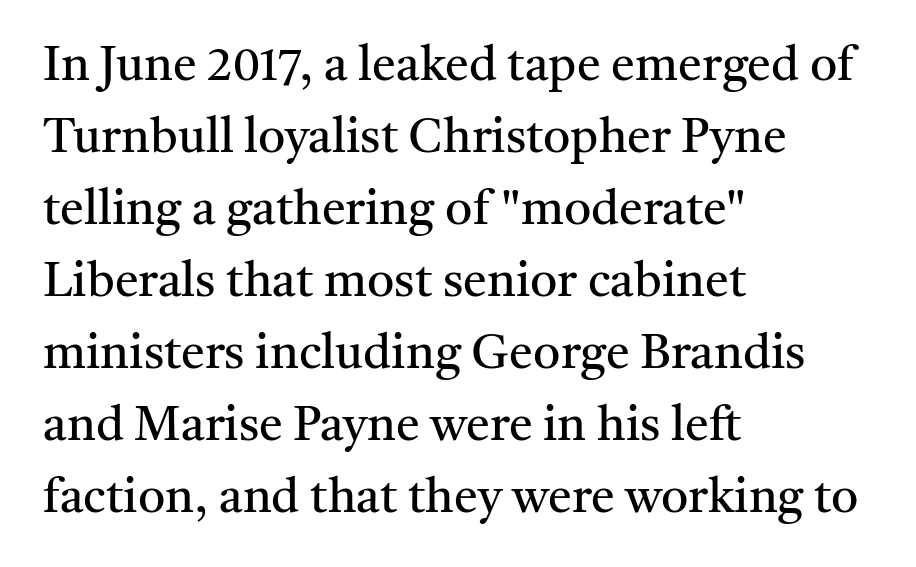
{"serif": "yes", "italic": "no", "bold": "no", "weight": "regular", "width": "normal", "stroke_contrast": "medium", "x_height": "medium", "monospaced": "no", "underline": "no", "align": "left", "line_spacing": "normal", "line_spacing_ratio": 1.5, "letter_spacing": "normal", "letter_spacing_em": 0.0, "glyph_px": 48}
